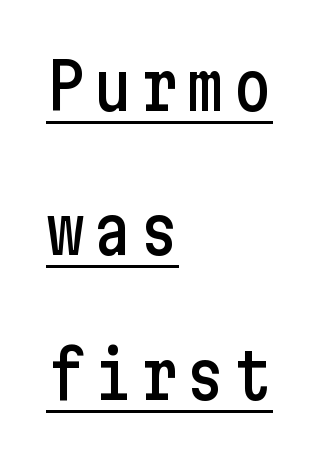
The paragraph shown leans on its left margin. The face used here appears with an underline applied. A typesetter would mark this as roman, not italic. The vertical gap from one line to the next is large. A typesetter would label this face a sans.
